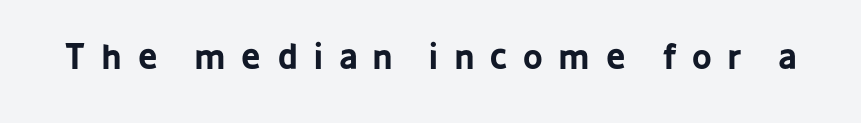
The image shows 34 px bold, condensed sans-serif type, upright; set unusually wide letter spacing (+0.48 em), not underlined; low stroke contrast and a medium x-height.
